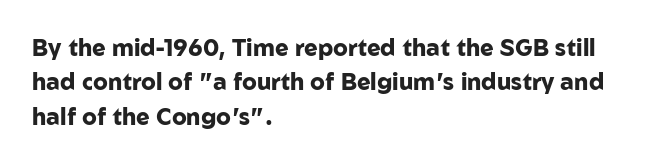
Is the letter spacing exaggerated? No — it looks like the ordinary default. Reading down the block, your eye returns to a fixed left position each line. Heavy-handed strokes throughout: this text is bold. Just letters on the line, the space beneath them empty. Baseline-to-baseline distance is the conventional proportion of letter height. A roman cut, with each character standing at attention.
